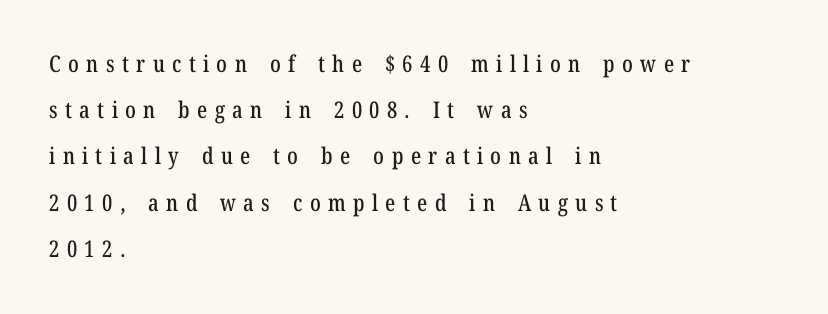
{"italic": "no", "underline": "no", "align": "left", "line_spacing": "loose", "line_spacing_ratio": 2.01, "letter_spacing": "wide", "letter_spacing_em": 0.32, "glyph_px": 23}
